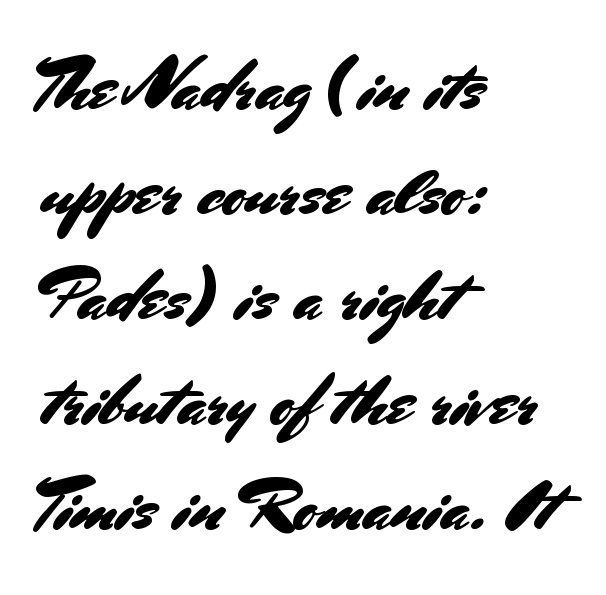
The image shows 72 px sans-serif type; set left-aligned, normal line spacing (1.46x), normal letter spacing, not underlined; medium stroke contrast and a small x-height.
